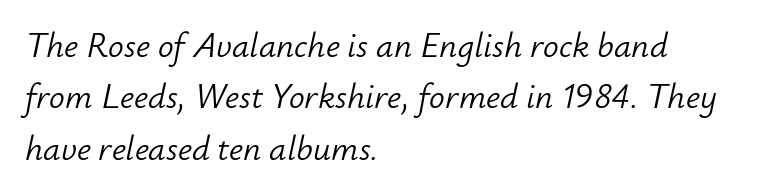
Q: Is the text bold? A: No.
Q: Is the text italic (slanted)? A: Yes, it leans right by about 12 degrees.
Q: Is the text underlined? A: No.
Q: How is the paragraph aligned? A: Left-aligned.
Q: Is the spacing between letters normal or unusually wide? A: Normal.
Q: Is the spacing between lines tight, normal or loose? A: Normal.
Q: Width (condensed, normal, or wide)? A: Normal.
Q: Stroke contrast? A: Low.
Q: x-height? A: Small.
Q: Monospaced? A: No.
